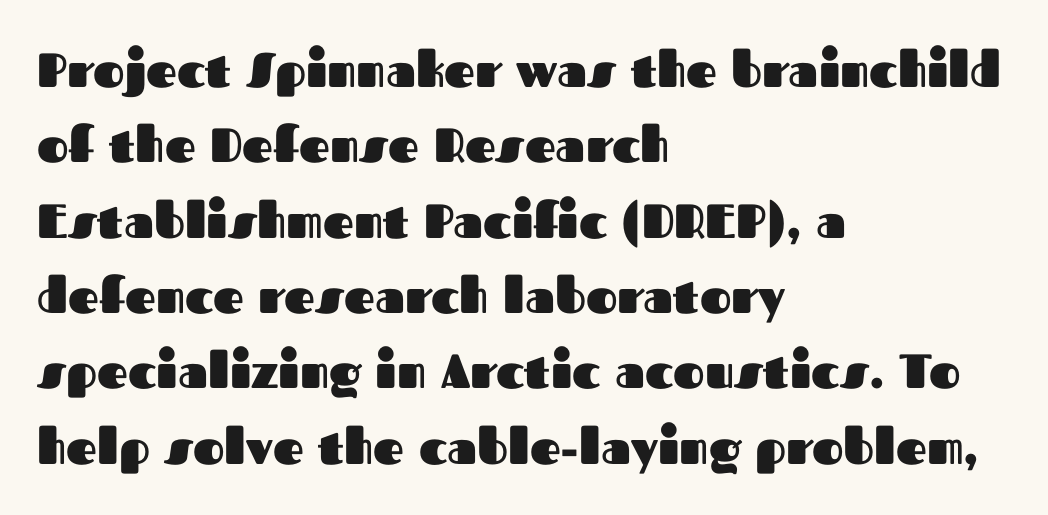
The block of text has a typical density, with ordinary space between rows. Style check: upright. Glance below the letters and you will spot only blank space. The strokes are fattened all the way to bold.
